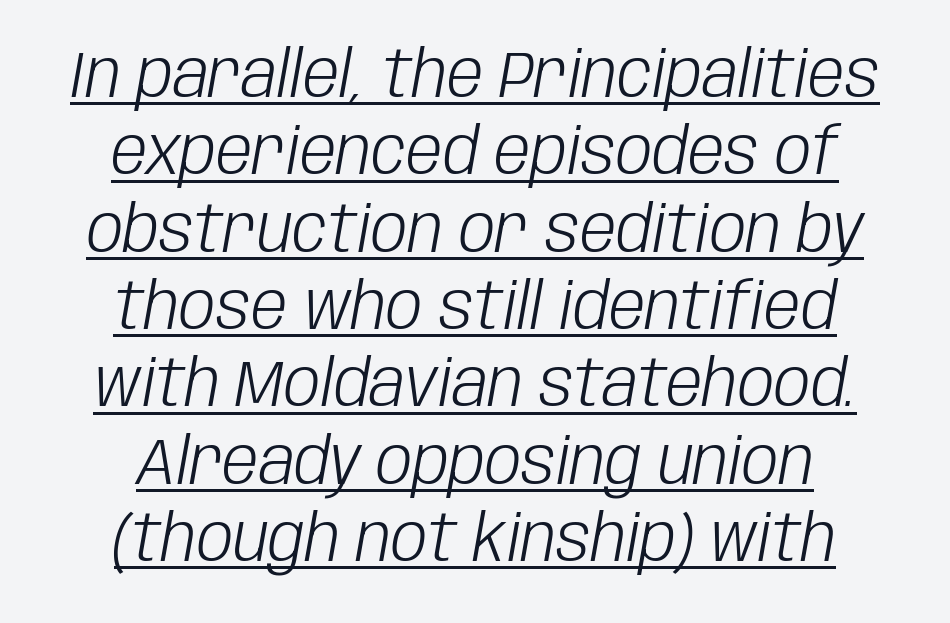
Visually the block forms a symmetrical silhouette, jagged on both flanks. Is the stroke heavy? The answer is a plain regular-or-lighter. Do the characters align in a grid? No, the font is proportional. Underline: present.
